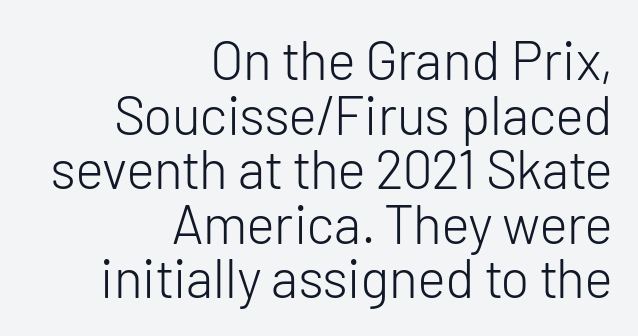
The image shows 54 px light sans-serif type, upright; set right-aligned, tight line spacing (1.01x), normal letter spacing, not underlined; low stroke contrast and a medium x-height.
